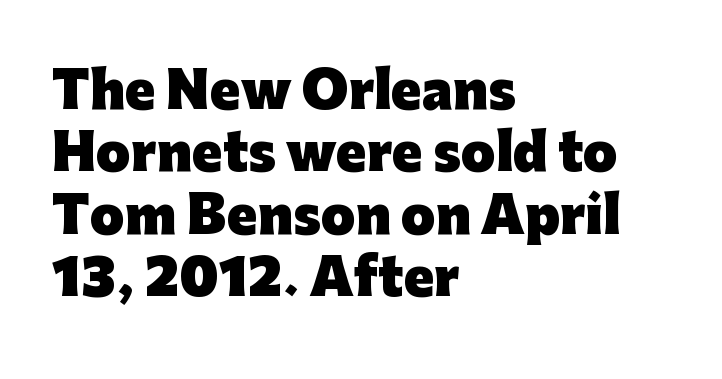
{"serif": "no", "italic": "no", "bold": "yes", "weight": "heavy", "width": "normal", "stroke_contrast": "low", "x_height": "medium", "monospaced": "no", "underline": "no", "align": "left", "line_spacing": "normal", "line_spacing_ratio": 1.25, "letter_spacing": "normal", "letter_spacing_em": 0.0, "glyph_px": 50}
